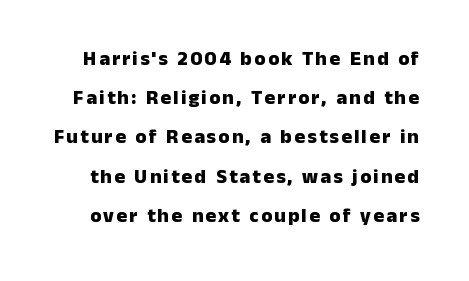
{"italic": "no", "bold": "yes", "underline": "no", "line_spacing": "loose", "line_spacing_ratio": 1.96, "glyph_px": 20}
